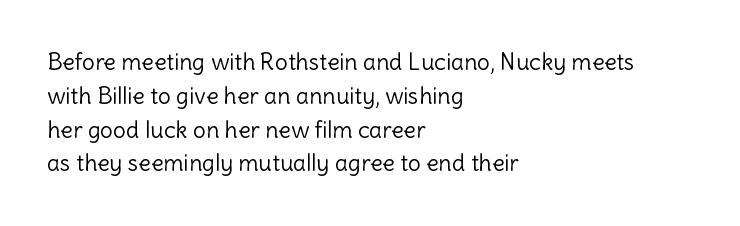
{"italic": "no", "bold": "no", "underline": "no", "align": "left", "line_spacing": "normal", "line_spacing_ratio": 1.47, "letter_spacing": "normal", "letter_spacing_em": 0.0, "glyph_px": 23}
